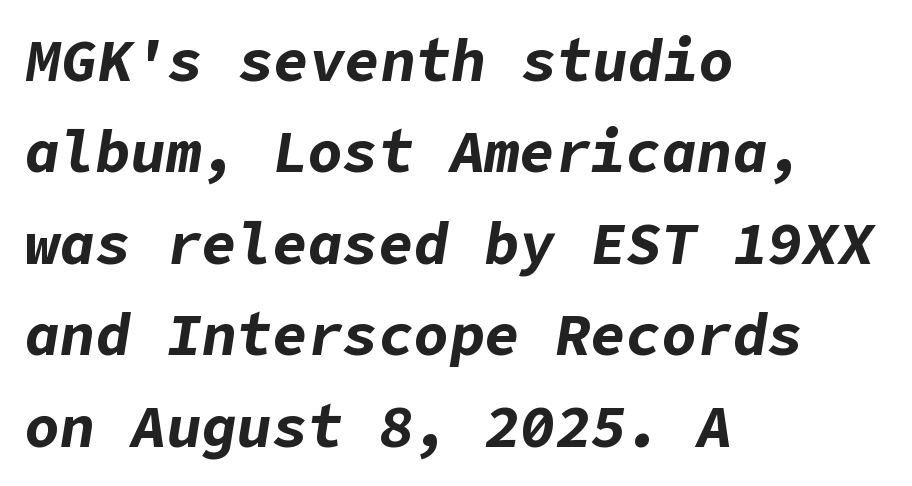
{"italic": "yes", "lean": "right", "slant_degrees": 9, "bold": "yes", "weight": "bold", "width": "normal", "stroke_contrast": "low", "x_height": "medium", "underline": "no", "align": "left", "line_spacing": "normal", "line_spacing_ratio": 1.55, "letter_spacing": "normal", "letter_spacing_em": 0.0, "glyph_px": 59}
